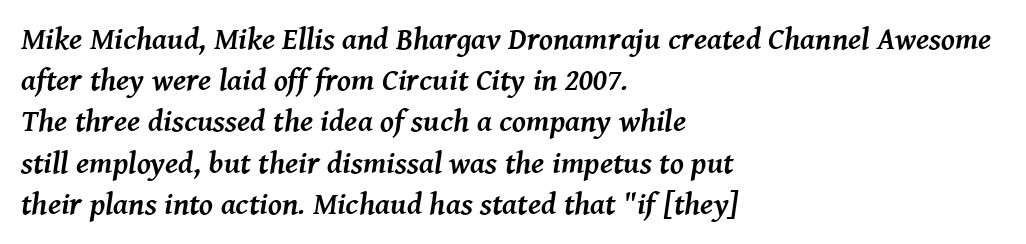
Q: Is the text bold? A: Yes.
Q: Is the text italic (slanted)? A: Yes, it leans right by about 8 degrees.
Q: Is the typeface a serif or a sans-serif typeface? A: Serif.
Q: Is the text underlined? A: No.
Q: How is the paragraph aligned? A: Left-aligned.
Q: Is the spacing between letters normal or unusually wide? A: Normal.
Q: Is the spacing between lines tight, normal or loose? A: Normal.
Q: Width (condensed, normal, or wide)? A: Normal.
Q: Stroke contrast? A: Medium.
Q: x-height? A: Medium.
Q: Monospaced? A: No.
